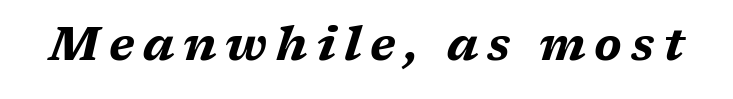
The image shows 46 px bold, wide type, italic (leaning right); set not underlined; medium stroke contrast and a medium x-height.
